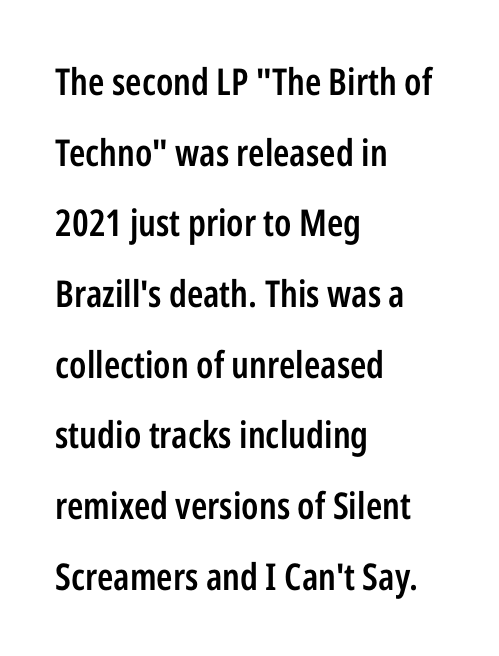
The image shows 37 px semibold, condensed sans-serif type, upright; set left-aligned, loose line spacing (1.91x), normal letter spacing, not underlined; low stroke contrast and a medium x-height.
